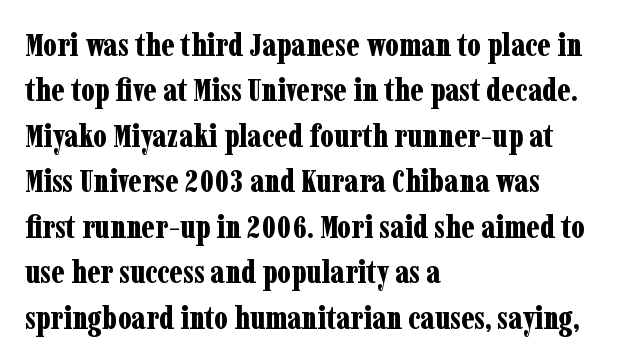
The image shows 32 px bold, condensed serif type, upright; set left-aligned, normal line spacing (1.42x), normal letter spacing, not underlined; low stroke contrast and a medium x-height.
